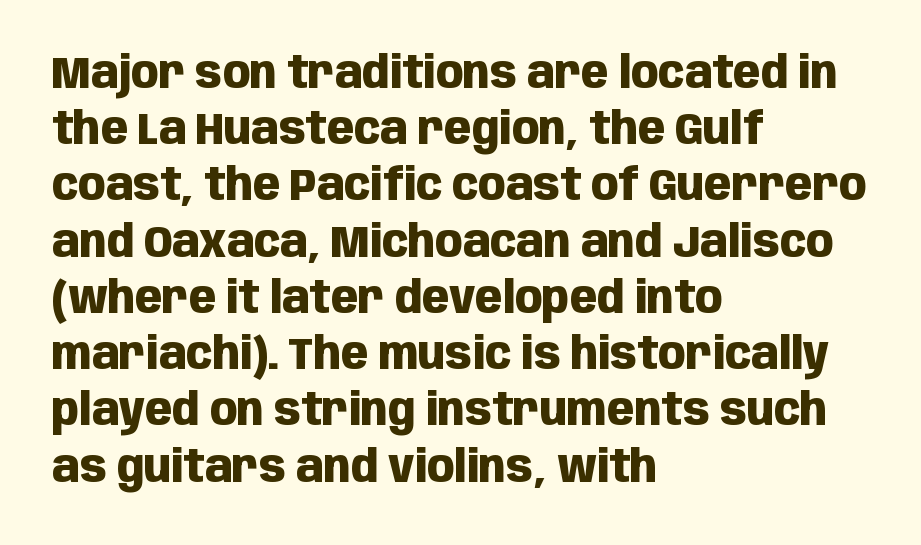
Q: Is the text bold? A: Yes.
Q: Is the text italic (slanted)? A: No, it is upright.
Q: Is the typeface a serif or a sans-serif typeface? A: Sans-serif.
Q: Is the text underlined? A: No.
Q: How is the paragraph aligned? A: Left-aligned.
Q: Is the spacing between letters normal or unusually wide? A: Normal.
Q: Is the spacing between lines tight, normal or loose? A: Normal.
Q: Width (condensed, normal, or wide)? A: Condensed.
Q: Stroke contrast? A: Low.
Q: x-height? A: Large.
Q: Monospaced? A: No.
